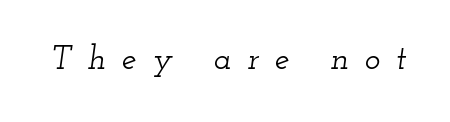
The image shows 33 px wide serif type, italic (leaning right); set unusually wide letter spacing (+0.48 em), not underlined; low stroke contrast and a small x-height.
